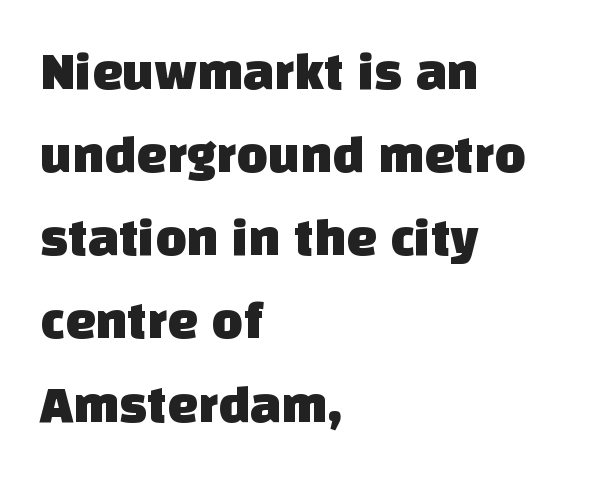
If you measured baseline to baseline, you'd find a middling distance. The rendering keeps characters at their native spacing. Character widths vary here, with narrow letters taking less room than wide ones. The foot of each line stays bare and open. Does the type have serifs? No, each stem ends abruptly. Line starts are locked; line ends wander.
